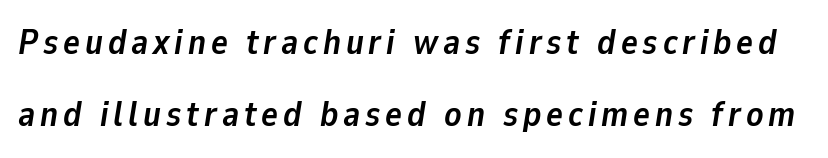
Q: Is the text bold? A: Yes.
Q: Is the text italic (slanted)? A: Yes, it leans right by about 9 degrees.
Q: Is the text underlined? A: No.
Q: Is the spacing between lines tight, normal or loose? A: Loose.
Q: Width (condensed, normal, or wide)? A: Normal.
Q: Stroke contrast? A: Low.
Q: x-height? A: Medium.
Q: Monospaced? A: No.
